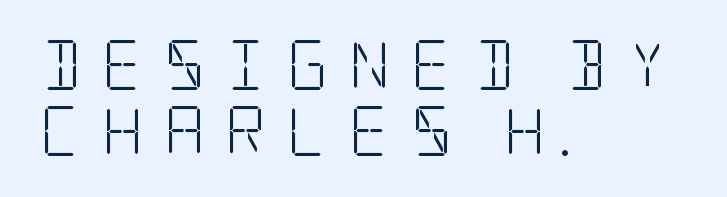
The image shows 50 px light, condensed serif type, upright; set left-aligned, normal line spacing (1.33x), unusually wide letter spacing (+0.42 em), not underlined; low stroke contrast and a large x-height.
